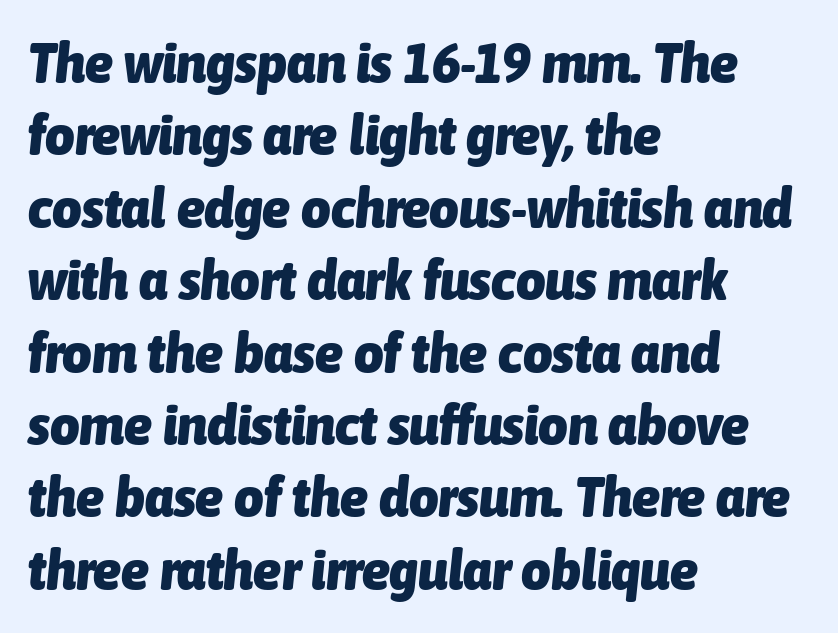
The image shows 57 px heavy, condensed type, italic (leaning right); set left-aligned, normal line spacing (1.27x), normal letter spacing, not underlined; low stroke contrast and a medium x-height.
